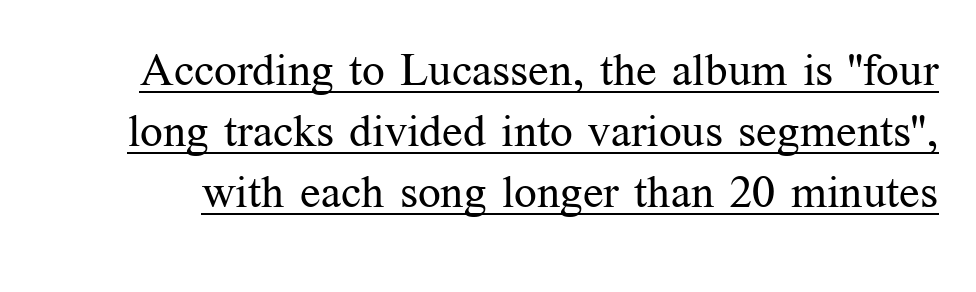
Ascenders rise straight up at ninety degrees. Varying glyph widths throughout — classic text-font behaviour. The letters carry serifs — small finishing strokes at the ends of their stems. Weight: not bold — regular or lighter.
